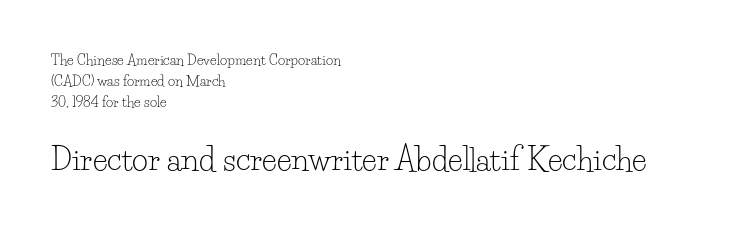
The image shows 31 px light serif type, upright; set left-aligned, normal line spacing (1.51x), normal letter spacing, not underlined; the second (bottom) block is 2.21x larger; low stroke contrast and a small x-height.
